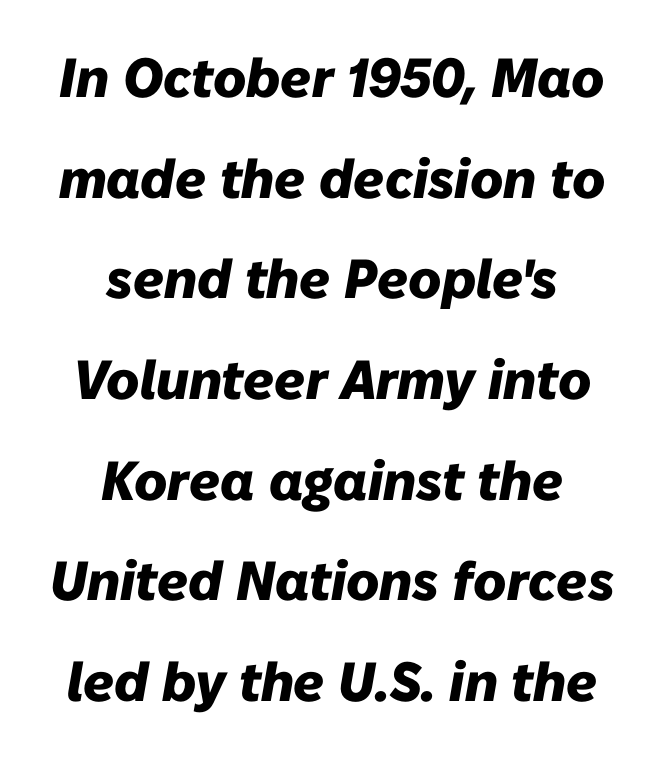
Q: Is the text bold? A: Yes.
Q: Is the text italic (slanted)? A: Yes, it leans right by about 10 degrees.
Q: Is the text underlined? A: No.
Q: How is the paragraph aligned? A: Centered.
Q: Is the spacing between letters normal or unusually wide? A: Normal.
Q: Width (condensed, normal, or wide)? A: Normal.
Q: Stroke contrast? A: Low.
Q: x-height? A: Medium.
Q: Monospaced? A: No.
